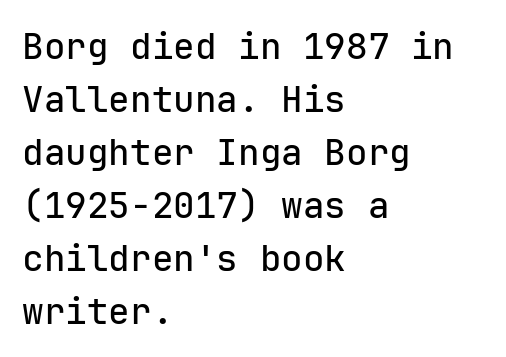
Q: Is the text italic (slanted)? A: No, it is upright.
Q: Is the typeface a serif or a sans-serif typeface? A: Sans-serif.
Q: Is the text underlined? A: No.
Q: How is the paragraph aligned? A: Left-aligned.
Q: Is the spacing between letters normal or unusually wide? A: Normal.
Q: Is the spacing between lines tight, normal or loose? A: Normal.
Q: Width (condensed, normal, or wide)? A: Normal.
Q: Stroke contrast? A: Low.
Q: x-height? A: Medium.
Q: Monospaced? A: Yes.
